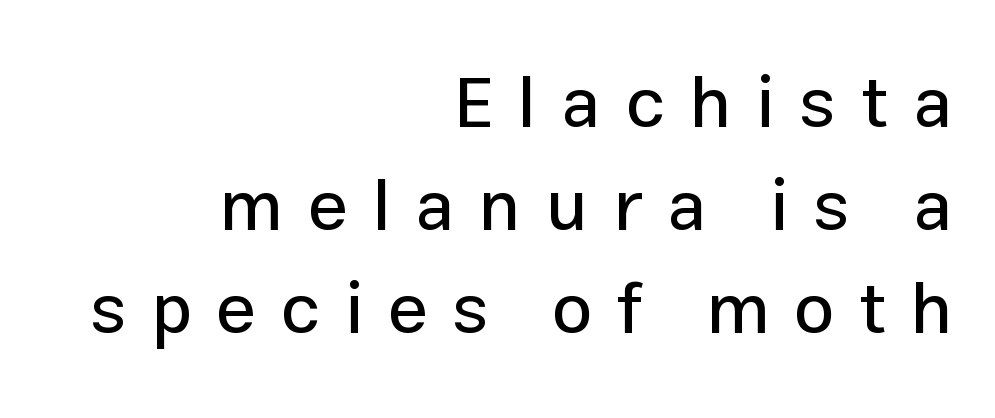
Q: Is the text italic (slanted)? A: No, it is upright.
Q: Is the typeface a serif or a sans-serif typeface? A: Sans-serif.
Q: Is the text underlined? A: No.
Q: How is the paragraph aligned? A: Right-aligned.
Q: Is the spacing between letters normal or unusually wide? A: Unusually wide.
Q: Is the spacing between lines tight, normal or loose? A: Normal.
Q: Width (condensed, normal, or wide)? A: Normal.
Q: Stroke contrast? A: Low.
Q: x-height? A: Medium.
Q: Monospaced? A: No.
